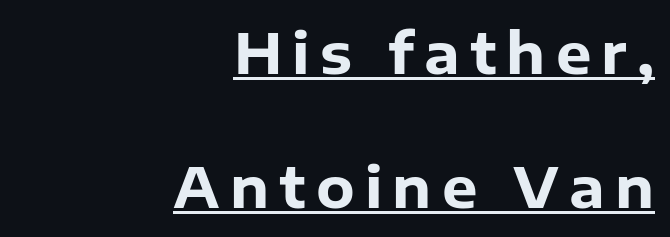
Q: Is the text bold? A: Yes.
Q: Is the text italic (slanted)? A: No, it is upright.
Q: Is the typeface a serif or a sans-serif typeface? A: Sans-serif.
Q: Is the text underlined? A: Yes.
Q: How is the paragraph aligned? A: Right-aligned.
Q: Is the spacing between lines tight, normal or loose? A: Loose.
Q: Width (condensed, normal, or wide)? A: Normal.
Q: Stroke contrast? A: Low.
Q: x-height? A: Medium.
Q: Monospaced? A: No.
